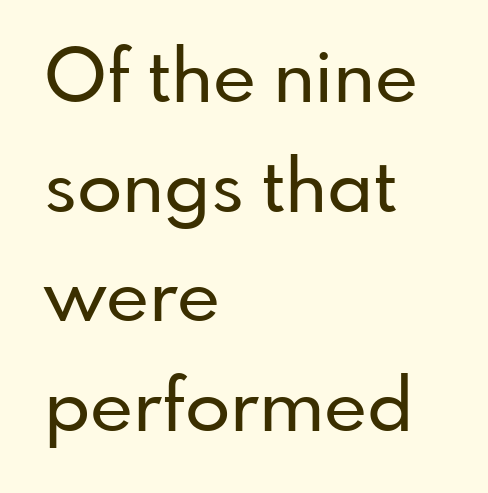
{"serif": "no", "italic": "no", "width": "normal", "stroke_contrast": "low", "x_height": "small", "monospaced": "no", "underline": "no", "align": "left", "line_spacing": "normal", "line_spacing_ratio": 1.48, "letter_spacing": "normal", "letter_spacing_em": 0.0, "glyph_px": 74}
